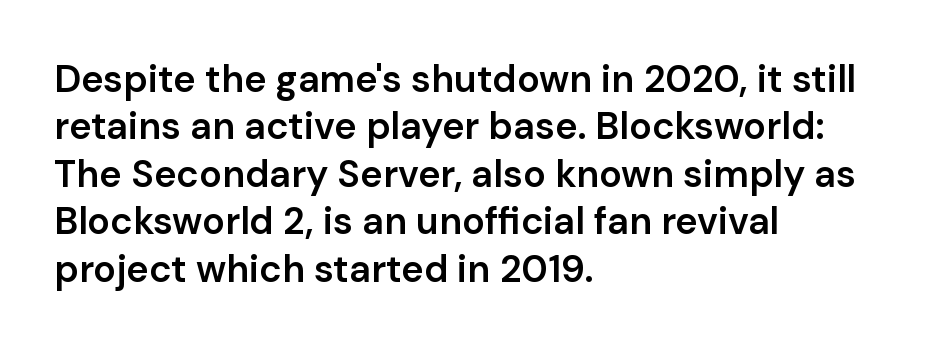
{"serif": "no", "italic": "no", "bold": "semi", "weight": "semibold", "width": "normal", "stroke_contrast": "low", "x_height": "medium", "monospaced": "no", "underline": "no", "align": "left", "line_spacing": "normal", "line_spacing_ratio": 1.25, "letter_spacing": "normal", "letter_spacing_em": 0.0, "glyph_px": 38}
